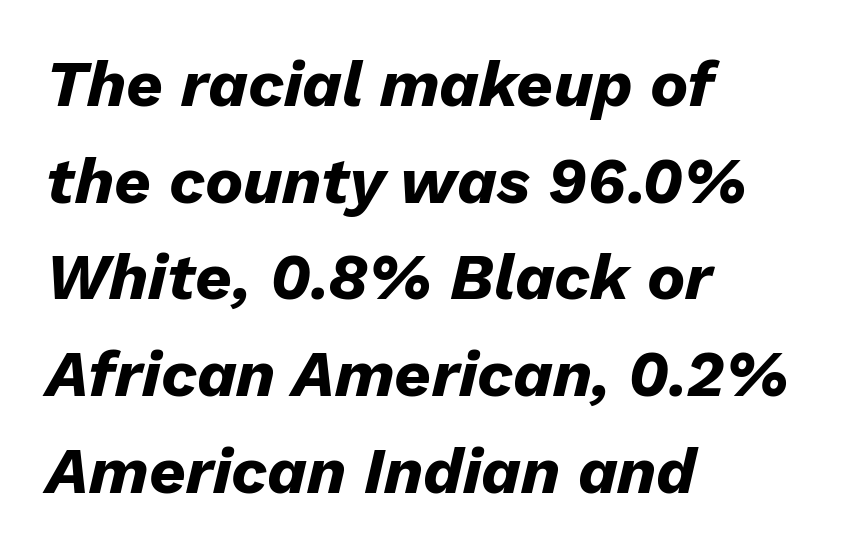
{"italic": "yes", "lean": "right", "slant_degrees": 13, "bold": "yes", "weight": "heavy", "width": "normal", "stroke_contrast": "low", "x_height": "medium", "monospaced": "no", "underline": "no", "align": "left", "line_spacing": "normal", "line_spacing_ratio": 1.51, "letter_spacing": "normal", "letter_spacing_em": 0.0, "glyph_px": 64}
